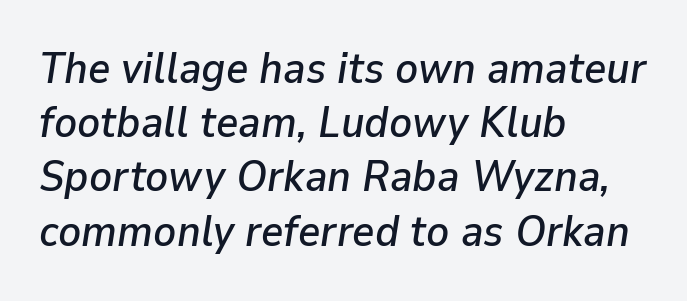
The image shows 43 px text type, italic (leaning right); set left-aligned, normal line spacing (1.26x), normal letter spacing, not underlined; low stroke contrast and a medium x-height.
